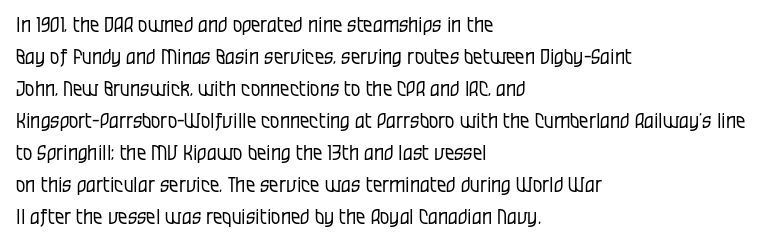
{"italic": "no", "bold": "no", "underline": "no", "align": "left", "line_spacing": "normal", "line_spacing_ratio": 1.52, "letter_spacing": "normal", "letter_spacing_em": 0.0, "glyph_px": 21}
